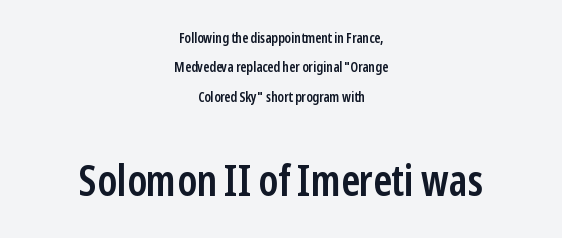
If you squint, the bottom block still reads clearly — it's the larger of the two. Is the letter spacing exaggerated? No — it looks like the ordinary default. Heft: intermediate — a semibold. Observe the absence of serifs on each vertical stroke in this sample. Only glyphs here, with clear space below each row. Summary of vertical rhythm: relaxed, with wide interline spacing.
